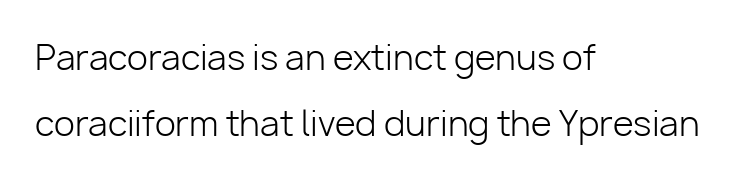
{"serif": "no", "italic": "no", "bold": "no", "weight": "light", "width": "normal", "stroke_contrast": "low", "x_height": "medium", "monospaced": "no", "underline": "no", "align": "left", "line_spacing": "loose", "line_spacing_ratio": 1.94, "letter_spacing": "normal", "letter_spacing_em": 0.0, "glyph_px": 34}
